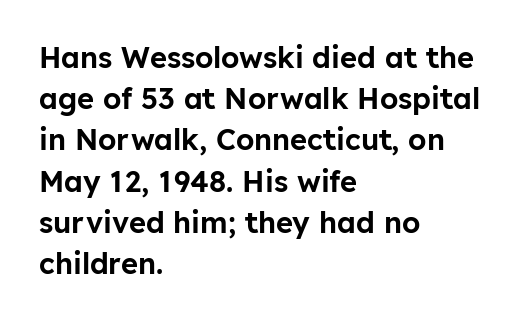
Q: Is the text italic (slanted)? A: No, it is upright.
Q: Is the typeface a serif or a sans-serif typeface? A: Sans-serif.
Q: Is the text underlined? A: No.
Q: How is the paragraph aligned? A: Left-aligned.
Q: Is the spacing between letters normal or unusually wide? A: Normal.
Q: Is the spacing between lines tight, normal or loose? A: Normal.
Q: Width (condensed, normal, or wide)? A: Normal.
Q: Stroke contrast? A: Low.
Q: x-height? A: Medium.
Q: Monospaced? A: No.
